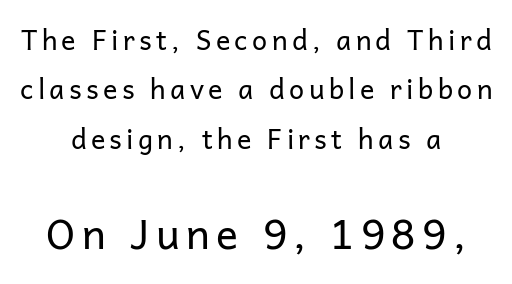
{"serif": "no", "italic": "no", "bold": "no", "weight": "regular", "width": "normal", "stroke_contrast": "low", "x_height": "medium", "monospaced": "no", "underline": "no", "align": "center", "line_spacing_ratio": 1.83, "larger_block": "second", "size_ratio": 1.52, "glyph_px": 41}
